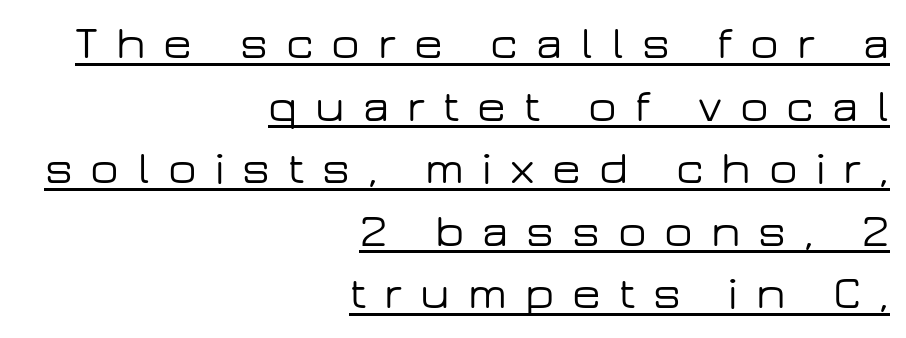
Q: Is the text italic (slanted)? A: No, it is upright.
Q: Is the typeface a serif or a sans-serif typeface? A: Sans-serif.
Q: Is the text underlined? A: Yes.
Q: How is the paragraph aligned? A: Right-aligned.
Q: Is the spacing between letters normal or unusually wide? A: Unusually wide.
Q: Is the spacing between lines tight, normal or loose? A: Normal.
Q: Width (condensed, normal, or wide)? A: Wide.
Q: Stroke contrast? A: Low.
Q: x-height? A: Medium.
Q: Monospaced? A: No.
